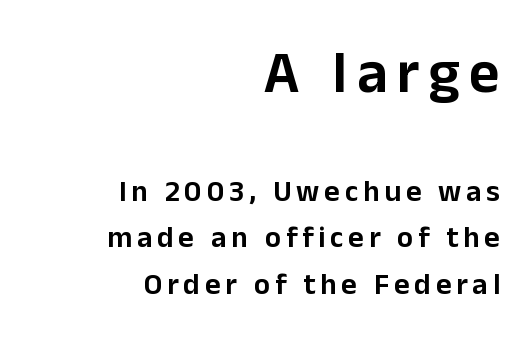
Q: Is the text italic (slanted)? A: No, it is upright.
Q: Is the typeface a serif or a sans-serif typeface? A: Sans-serif.
Q: Is the text underlined? A: No.
Q: How is the paragraph aligned? A: Right-aligned.
Q: Is the spacing between lines tight, normal or loose? A: Normal.
Q: Which block of text is set in a larger size, the first (top) or the second (bottom)? A: The first (top) one.
Q: Width (condensed, normal, or wide)? A: Normal.
Q: Stroke contrast? A: Low.
Q: x-height? A: Medium.
Q: Monospaced? A: No.
